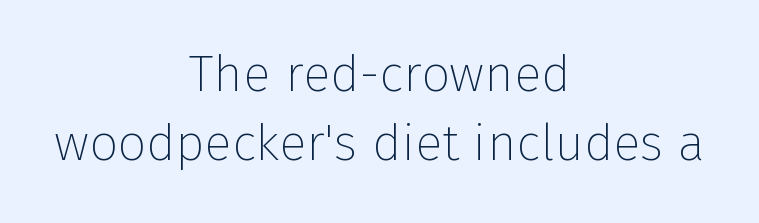
{"serif": "no", "italic": "no", "bold": "no", "weight": "thin", "width": "normal", "stroke_contrast": "low", "x_height": "medium", "monospaced": "no", "underline": "no", "align": "center", "line_spacing": "normal", "line_spacing_ratio": 1.35, "letter_spacing": "normal", "letter_spacing_em": 0.0, "glyph_px": 51}
